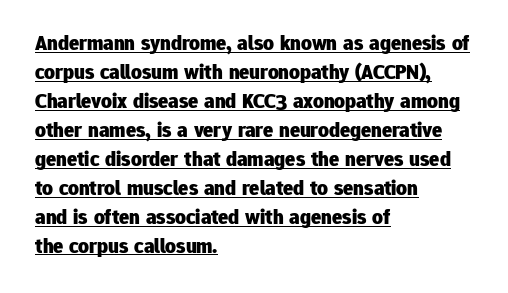
Each line of the rendering has a horizontal stroke beneath the glyphs. A typesetter would mark this as roman, not italic. The characters look thick and weighty, a clear bold. Nothing unusual about the tracking: characters are spaced as the font intends.
